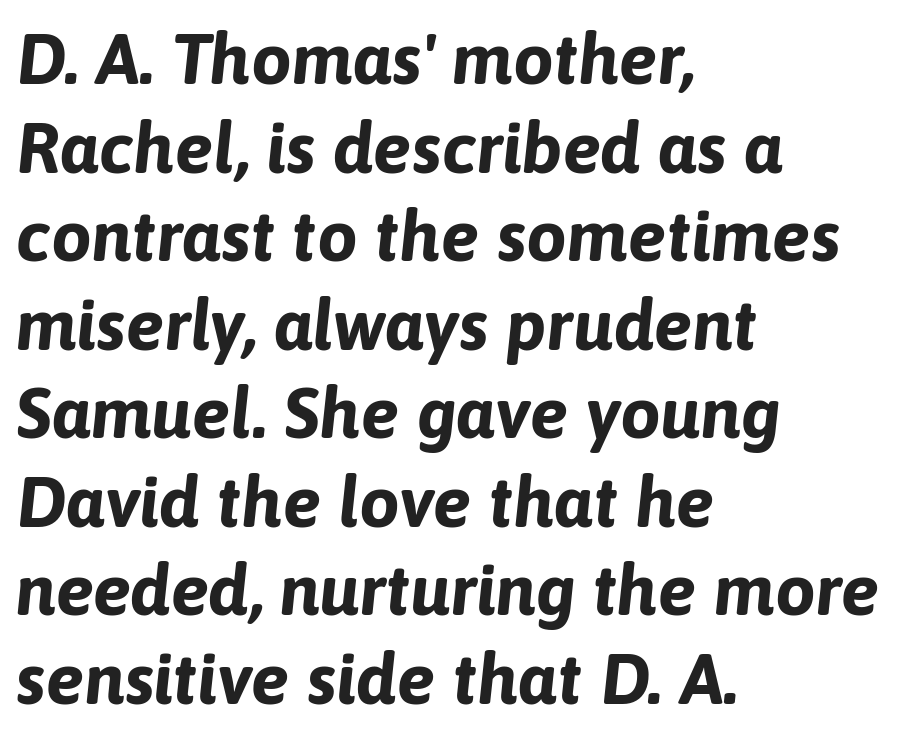
{"italic": "yes", "lean": "right", "slant_degrees": 6, "bold": "yes", "weight": "bold", "width": "normal", "stroke_contrast": "low", "x_height": "medium", "monospaced": "no", "underline": "no", "align": "left", "line_spacing_ratio": 1.23, "letter_spacing": "normal", "letter_spacing_em": 0.0, "glyph_px": 72}
